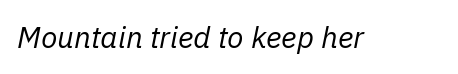
The rendering keeps characters at their native spacing. The space beneath each line is pristine and unruled. Think of a printed novel: that variable character pitch is what you see here. The weight would be labelled regular, book, light, or lighter still.
